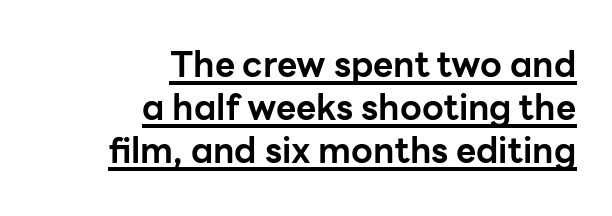
Each word holds together tightly as a unit, with standard inter-letter gaps. These lines are rendered in a variable-pitch font. Tall strokes in this sample are plumb rather than angled. The face used here appears with an underline applied.
